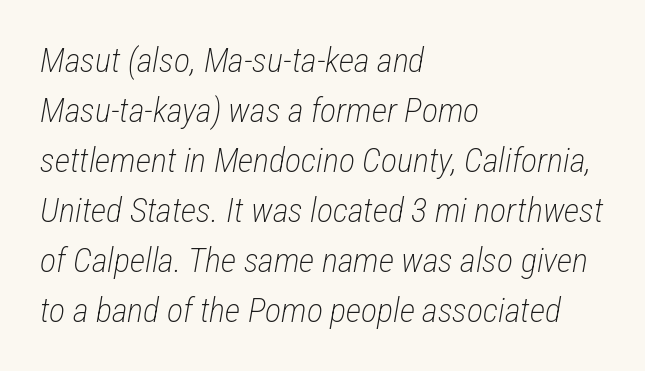
This reads as an unemphasized weight, regular at the heaviest. Check under the words: just untouched page. The compositor pushed each line to the left boundary. This rendering leaves character spacing at its baseline value. Proportional: the letters do not fall into vertical columns. Whoever set this chose a conventional vertical rhythm.
